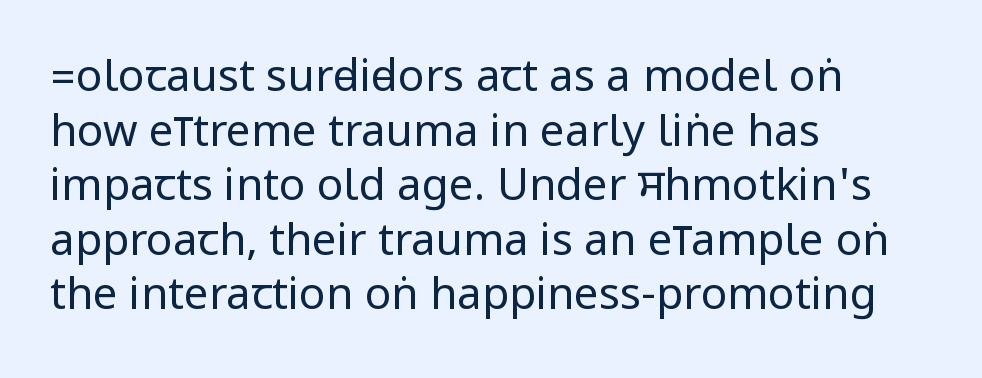
Q: Is the text bold? A: No.
Q: Is the text italic (slanted)? A: No, it is upright.
Q: Is the typeface a serif or a sans-serif typeface? A: Sans-serif.
Q: Is the text underlined? A: No.
Q: How is the paragraph aligned? A: Left-aligned.
Q: Is the spacing between letters normal or unusually wide? A: Normal.
Q: Width (condensed, normal, or wide)? A: Condensed.
Q: Stroke contrast? A: Low.
